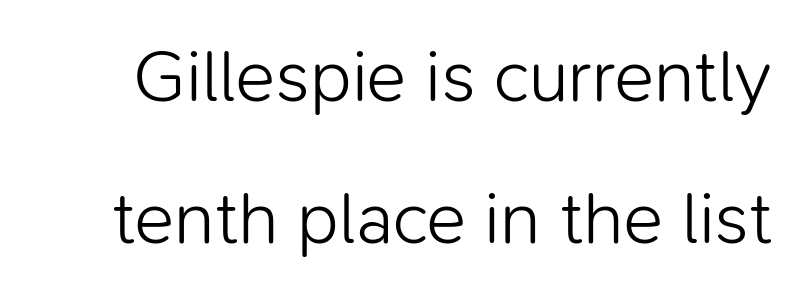
Clear beneath every line of the passage. Each letter's strokes conclude bluntly, with no projecting serifs. Stem width sits at or under what a default text font uses. Glyph-to-glyph distance matches everyday printed text.
